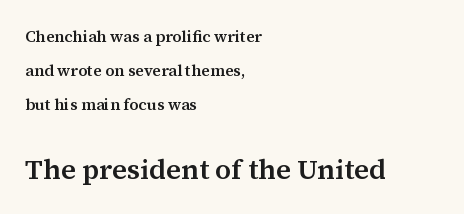
{"serif": "yes", "italic": "no", "bold": "semi", "weight": "semibold", "width": "normal", "stroke_contrast": "medium", "x_height": "medium", "monospaced": "no", "underline": "no", "align": "left", "line_spacing": "loose", "line_spacing_ratio": 2.14, "letter_spacing": "normal", "letter_spacing_em": 0.0, "larger_block": "second", "size_ratio": 1.75, "glyph_px": 28}
